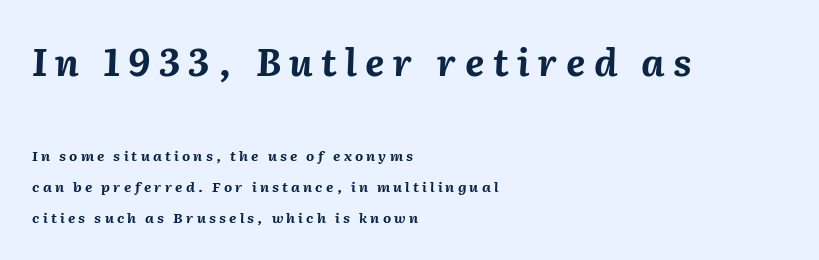
Substantial extra tracking has been applied to these lines. Observe the lean: these are italic letterforms. Two sizes are in play, and the larger belongs to the first block. Caption: bold face, heavy strokes. Every row of glyphs begins at an identical x-position on the left. Decoration check: the copy has no underline.
